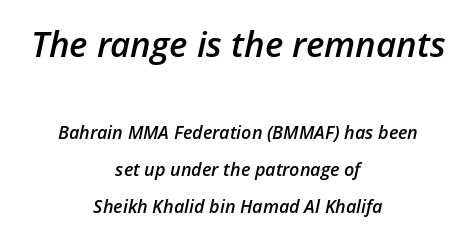
The rendering uses natural spacing where letterforms have individual widths. Students, observe: this is what heavily led, spacious text looks like. Every row of glyphs is offset so its center matches the block's center. Type without underlining. Between these two stacked blocks, the higher one wins on size.
